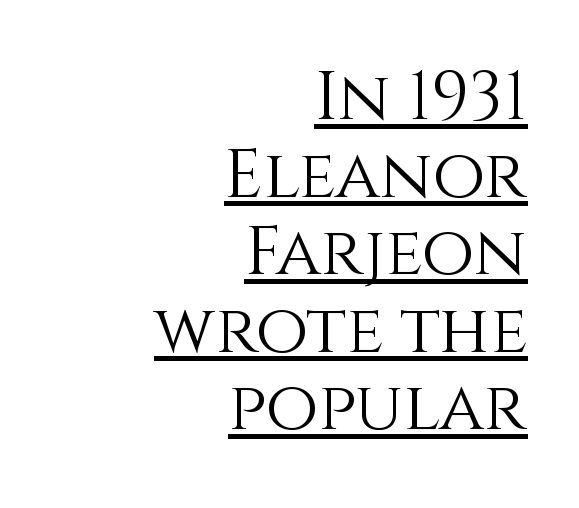
{"italic": "no", "bold": "no", "weight": "light", "width": "normal", "x_height": "large", "monospaced": "no", "underline": "yes", "align": "right", "line_spacing": "tight", "line_spacing_ratio": 1.14, "letter_spacing": "normal", "letter_spacing_em": 0.0, "glyph_px": 68}
